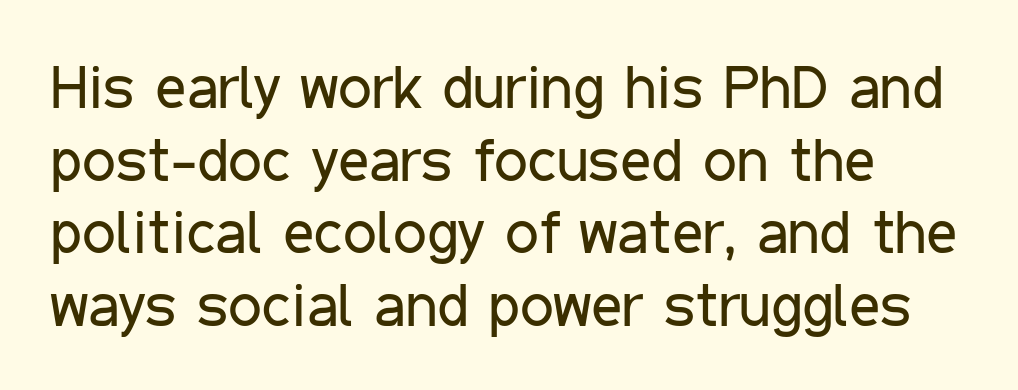
Q: Is the text bold? A: No.
Q: Is the text italic (slanted)? A: No, it is upright.
Q: Is the typeface a serif or a sans-serif typeface? A: Sans-serif.
Q: Is the text underlined? A: No.
Q: How is the paragraph aligned? A: Left-aligned.
Q: Is the spacing between letters normal or unusually wide? A: Normal.
Q: Width (condensed, normal, or wide)? A: Condensed.
Q: Stroke contrast? A: Low.
Q: x-height? A: Medium.
Q: Monospaced? A: No.
